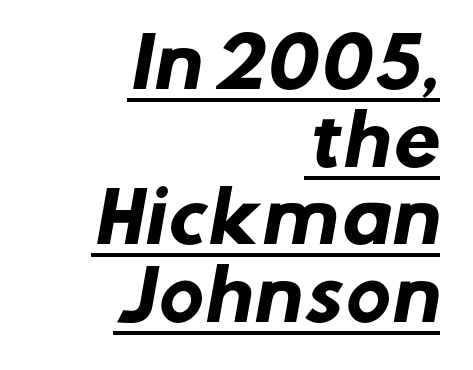
Q: Is the text bold? A: Yes.
Q: Is the typeface a serif or a sans-serif typeface? A: Sans-serif.
Q: Is the text underlined? A: Yes.
Q: How is the paragraph aligned? A: Right-aligned.
Q: Is the spacing between letters normal or unusually wide? A: Normal.
Q: Is the spacing between lines tight, normal or loose? A: Tight.
Q: Width (condensed, normal, or wide)? A: Normal.
Q: Stroke contrast? A: Low.
Q: x-height? A: Medium.
Q: Monospaced? A: No.
